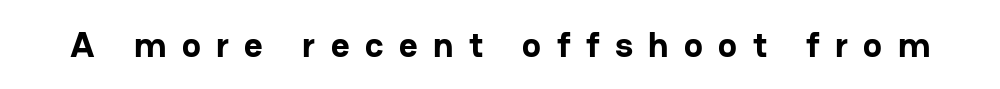
Regarding serifs, this sample does without them. Quick note: underline off. Note the varied advance widths — an 'i' is clearly narrower than an 'm'. Strong, thick strokes mark this as bold type. Letter spacing: wide. Do the letters lean? They stand straight.
